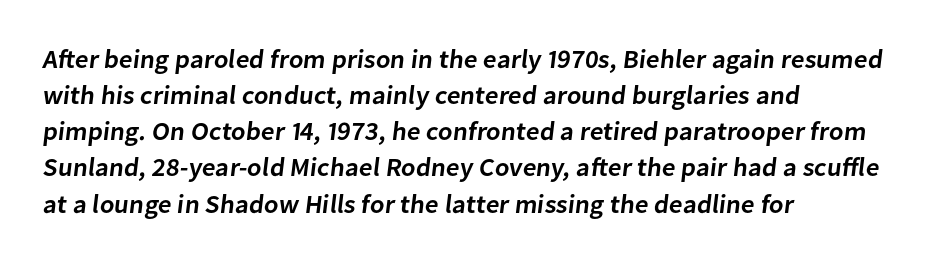
Q: Is the text bold? A: Semi-bold.
Q: Is the text underlined? A: No.
Q: How is the paragraph aligned? A: Left-aligned.
Q: Is the spacing between letters normal or unusually wide? A: Normal.
Q: Is the spacing between lines tight, normal or loose? A: Normal.
